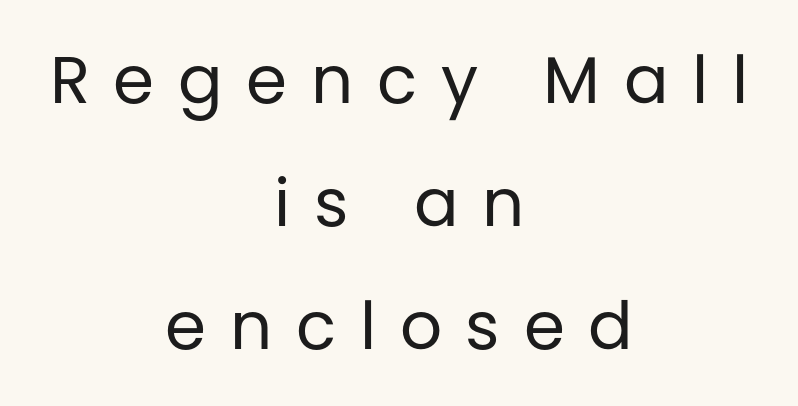
The image shows 66 px regular-weight sans-serif type, upright; set centered, line spacing 1.86x, unusually wide letter spacing (+0.36 em), not underlined; low stroke contrast and a large x-height.
